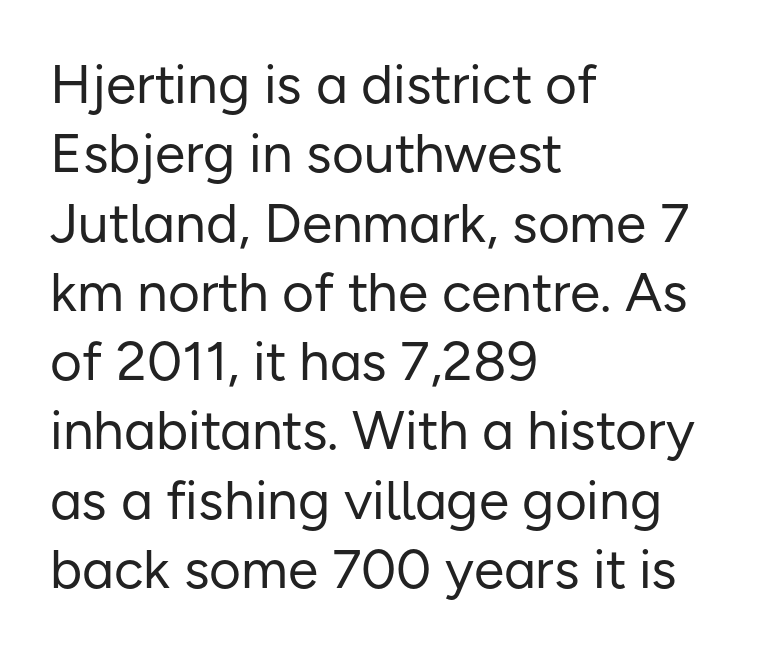
These lines keep a tight, regular rhythm from letter to letter. You could not count columns in this text — the font is proportionally spaced. This reads as an unemphasized weight, regular at the heaviest. Horizontally, the lines are justified to the leading edge only.
